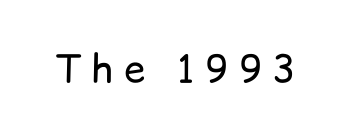
Do the characters align in a grid? No, the font is proportional. Descenders hang freely into open space. How are the letters spaced? Widely, with obvious added tracking. This sample uses a sans-serif face. You can tell it's not italic because the verticals are truly vertical. This is not heavy type; no bold has been used.
